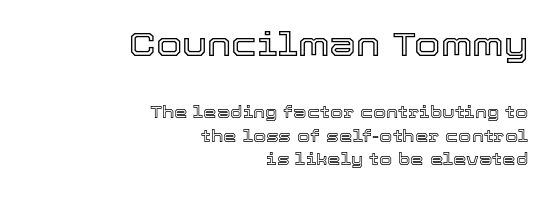
Do the characters align in a grid? No, the font is proportional. The paragraph has a hard right edge and a soft left edge. The area under the type is left untouched. This rendering leaves character spacing at its baseline value. Whoever set this chose a conventional vertical rhythm. Note: larger setting up top, smaller setting below.
